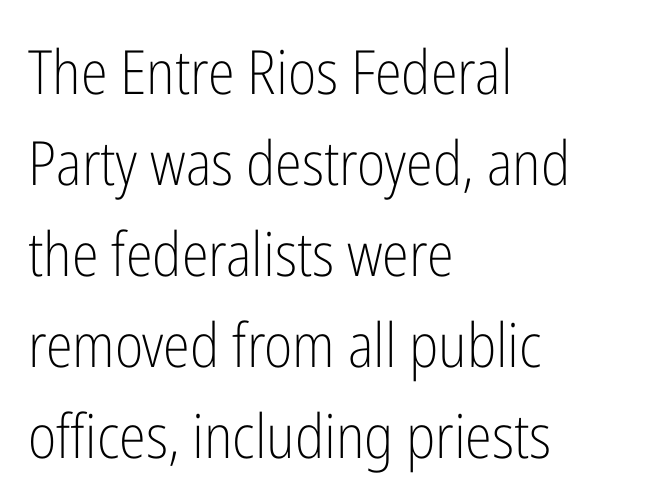
{"serif": "no", "italic": "no", "bold": "no", "weight": "light", "width": "condensed", "stroke_contrast": "low", "x_height": "medium", "monospaced": "no", "underline": "no", "align": "left", "line_spacing": "normal", "line_spacing_ratio": 1.49, "letter_spacing": "normal", "letter_spacing_em": 0.0, "glyph_px": 61}
